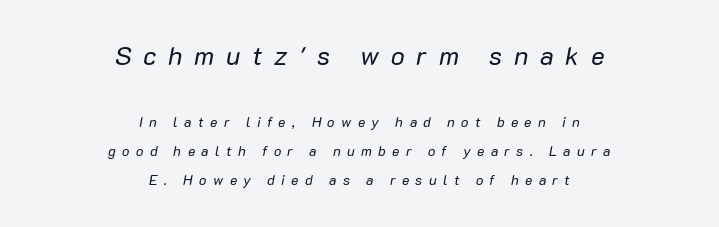
{"italic": "yes", "lean": "right", "slant_degrees": 10, "bold": "no", "underline": "no", "align": "center", "line_spacing": "loose", "line_spacing_ratio": 2.08, "letter_spacing": "wide", "letter_spacing_em": 0.45, "larger_block": "first", "size_ratio": 1.86, "glyph_px": 26}
